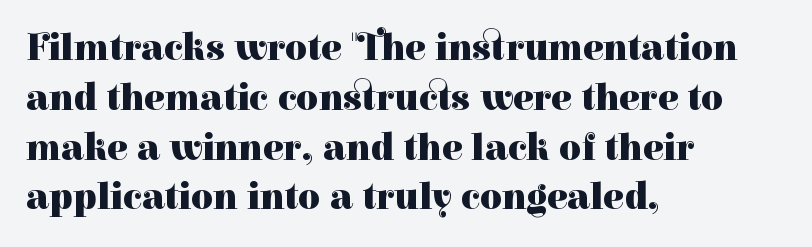
{"serif": "yes", "italic": "no", "bold": "yes", "weight": "heavy", "width": "normal", "stroke_contrast": "high", "x_height": "medium", "monospaced": "no", "underline": "no", "align": "left", "line_spacing": "normal", "line_spacing_ratio": 1.31, "letter_spacing": "normal", "letter_spacing_em": 0.0, "glyph_px": 38}
